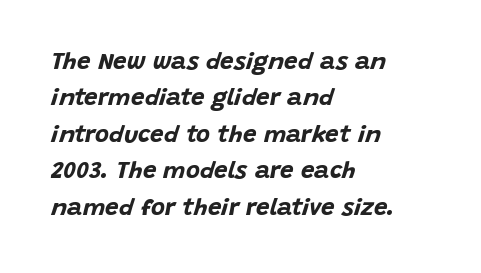
The image shows 24 px bold type, italic (leaning right); set left-aligned, normal line spacing (1.52x), normal letter spacing, not underlined.
